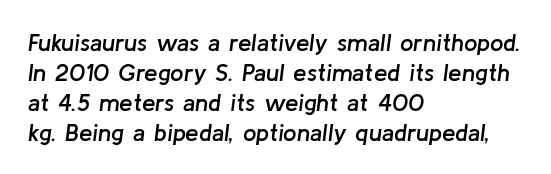
Standard letterfit; no display-style spreading of the glyphs. Any mark beneath the type? The region is blank. Reading down the block, your eye returns to a fixed left position each line. Each new line begins a customary step beneath the previous one. What weight is shown? A semibold, between regular and bold. The rendering applies a slant to the glyphs.
